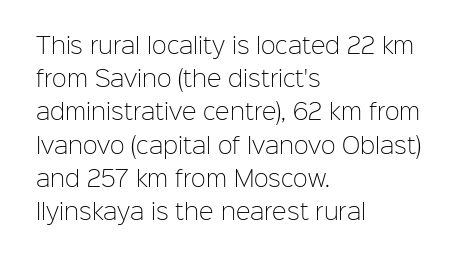
Tall strokes in this sample are plumb rather than angled. Weight: regular or lighter. Tracking value appears to be zero — textbook default spacing. The passage shown stacks its lines at a standard gap. The lines in this sample share a left origin and differ only in where they stop. Anything drawn beneath the words? Only blank space.
